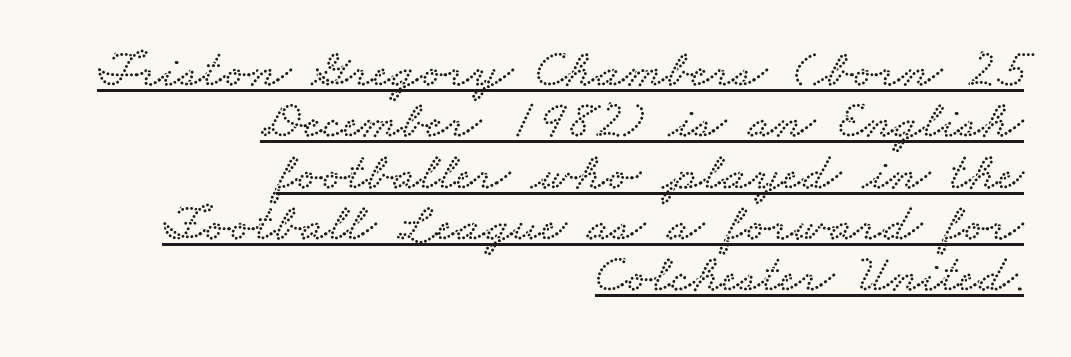
The image shows 54 px wide serif type; set right-aligned, tight line spacing (0.95x), normal letter spacing, underlined; low stroke contrast and a small x-height.
